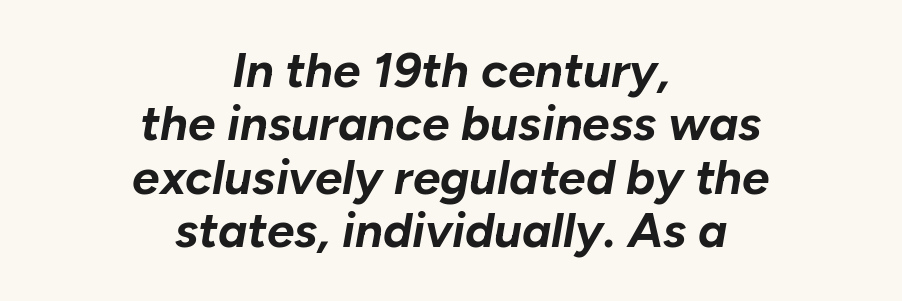
The image shows 49 px bold type, italic (leaning right); set centered, tight line spacing (1.09x), normal letter spacing, not underlined; low stroke contrast and a medium x-height.
